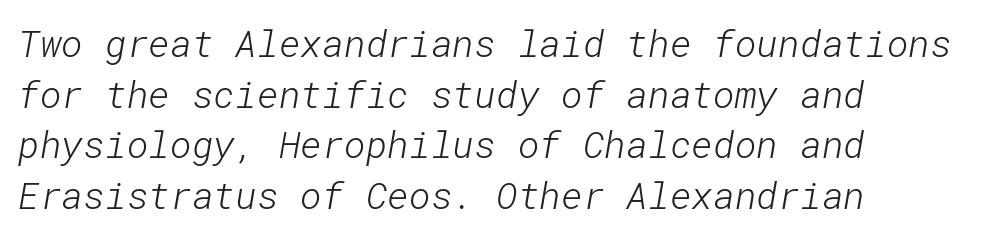
The image shows 37 px light sans-serif type; set left-aligned, normal line spacing (1.37x), normal letter spacing, not underlined; low stroke contrast and a medium x-height.
